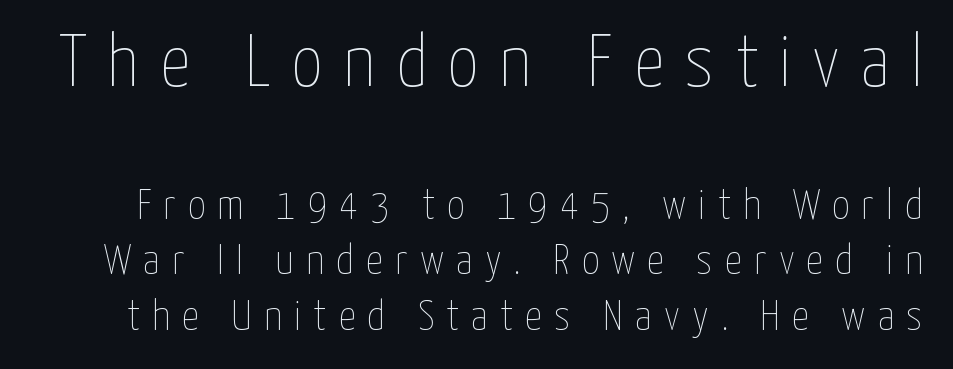
The first block has been scaled up relative to the second. Looks like regular typesetting: each glyph gets only the width it needs. One glance says typical: line gaps are just what's usual. The strokes are not fattened; the text isn't bold.
